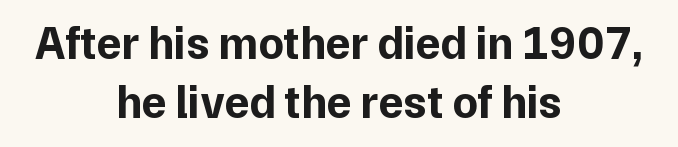
These words are printed bold, with thick strokes throughout. This sample uses an upright cut, with every glyph sitting square on the baseline. Spacing between characters is what you'd get straight out of the box. The rendering shows plain stroke endings on the letterforms — a sans-serif design.
